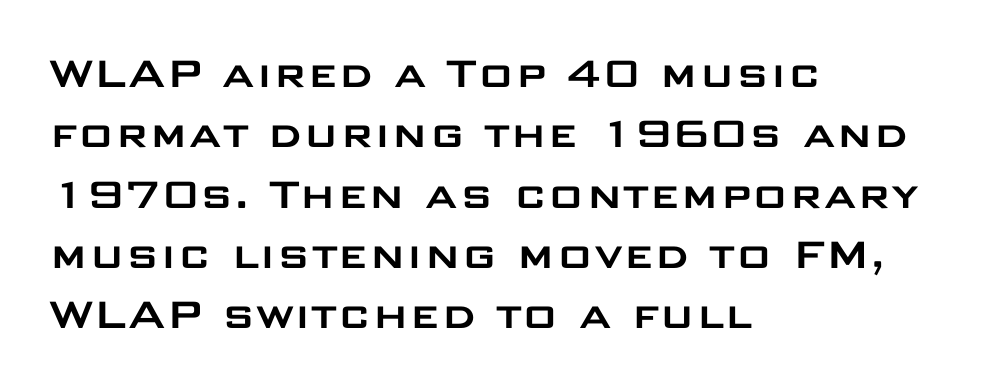
Posture: straight, roman, zero tilt. Character widths vary here, with narrow letters taking less room than wide ones. No extra tracking has been applied to these lines. Look at the bottom of the vertical strokes: they stop flat, with no serifs. Layout note: lines flush left. Only glyphs here, with clear space below each row.
